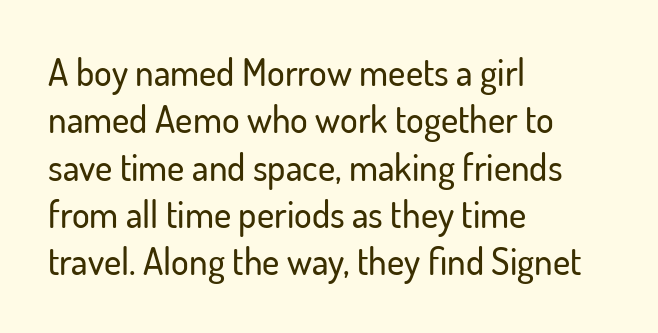
The image shows 37 px sans-serif type, upright; set left-aligned, normal line spacing (1.28x), normal letter spacing, not underlined; low stroke contrast and a small x-height.
